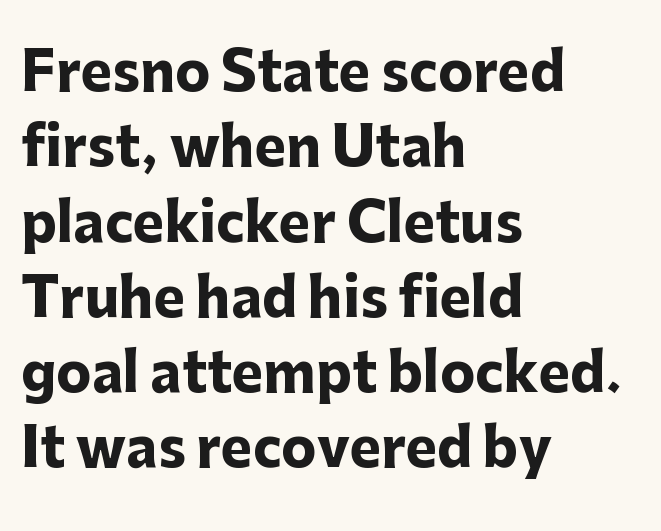
{"serif": "no", "italic": "no", "bold": "yes", "weight": "heavy", "width": "normal", "stroke_contrast": "low", "x_height": "medium", "monospaced": "no", "underline": "no", "align": "left", "line_spacing": "normal", "line_spacing_ratio": 1.42, "letter_spacing": "normal", "letter_spacing_em": 0.0, "glyph_px": 53}
